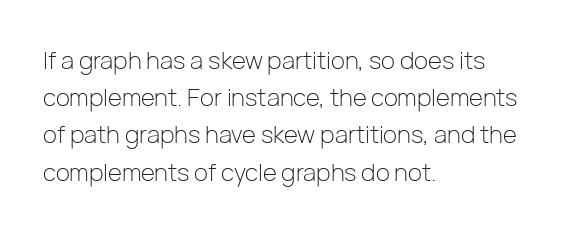
The image shows 24 px text type, upright; set left-aligned, normal line spacing (1.55x), normal letter spacing, not underlined.
